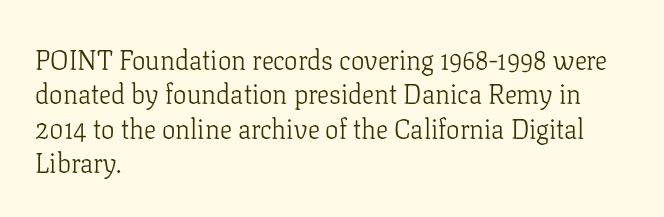
Q: Is the text bold? A: No.
Q: Is the text italic (slanted)? A: No, it is upright.
Q: Is the text underlined? A: No.
Q: How is the paragraph aligned? A: Left-aligned.
Q: Is the spacing between letters normal or unusually wide? A: Normal.
Q: Is the spacing between lines tight, normal or loose? A: Normal.
